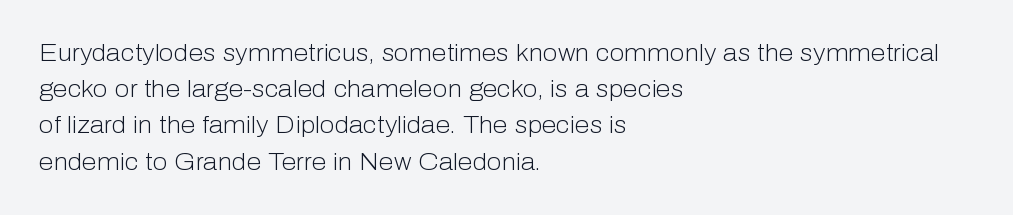
Q: Is the text bold? A: No.
Q: Is the text italic (slanted)? A: No, it is upright.
Q: Is the text underlined? A: No.
Q: How is the paragraph aligned? A: Left-aligned.
Q: Is the spacing between letters normal or unusually wide? A: Normal.
Q: Is the spacing between lines tight, normal or loose? A: Normal.
